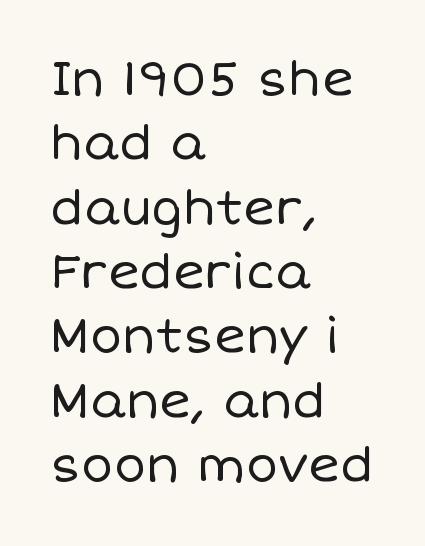
{"italic": "no", "bold": "no", "weight": "regular", "width": "normal", "stroke_contrast": "low", "x_height": "large", "monospaced": "no", "underline": "no", "align": "left", "line_spacing": "normal", "line_spacing_ratio": 1.34, "letter_spacing": "normal", "letter_spacing_em": 0.0, "glyph_px": 48}
